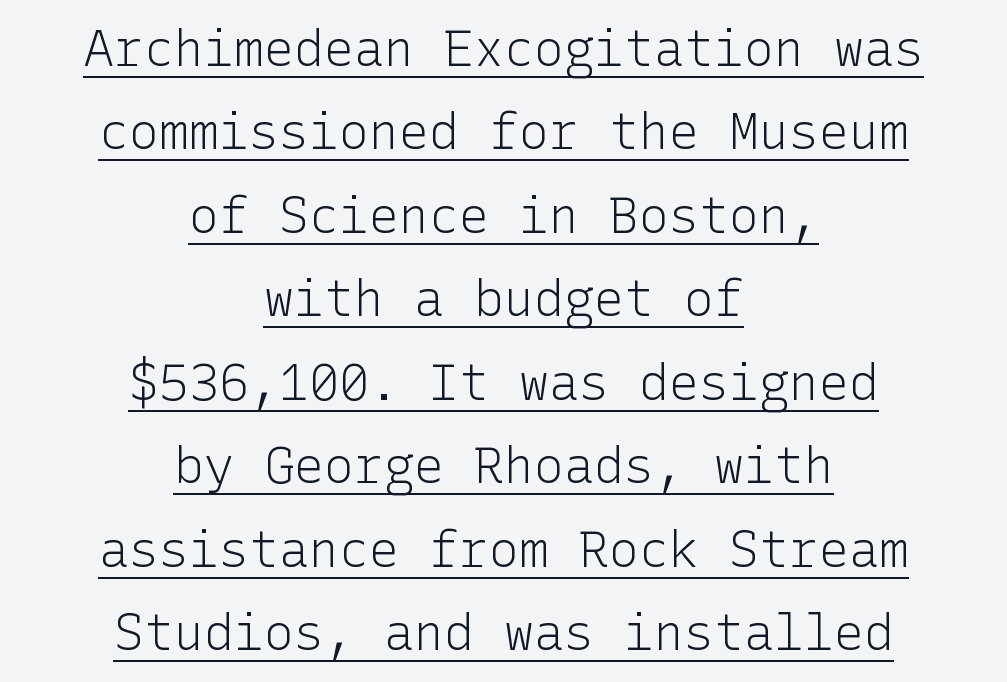
The passage shown is underscored from start to finish. Glyph-to-glyph distance matches everyday printed text. In terms of letterform style, serifs are entirely absent. This reads as an unemphasized weight, regular at the heaviest. Posture: upright roman.
